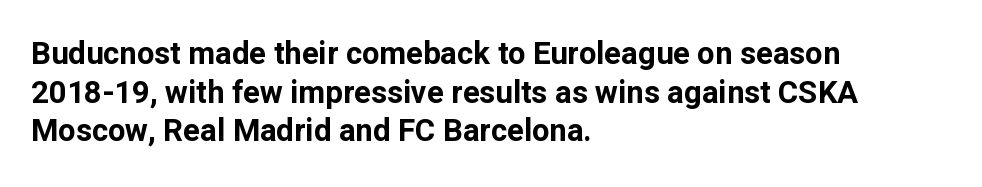
{"serif": "no", "italic": "no", "bold": "yes", "weight": "bold", "width": "normal", "stroke_contrast": "low", "x_height": "medium", "monospaced": "no", "underline": "no", "align": "left", "line_spacing": "normal", "line_spacing_ratio": 1.25, "letter_spacing": "normal", "letter_spacing_em": 0.0, "glyph_px": 31}
